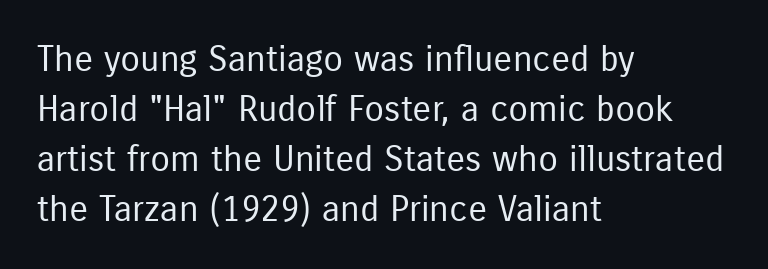
The image shows 36 px regular-weight, condensed sans-serif type, upright; set left-aligned, normal line spacing (1.39x), normal letter spacing, not underlined; low stroke contrast and a medium x-height.
